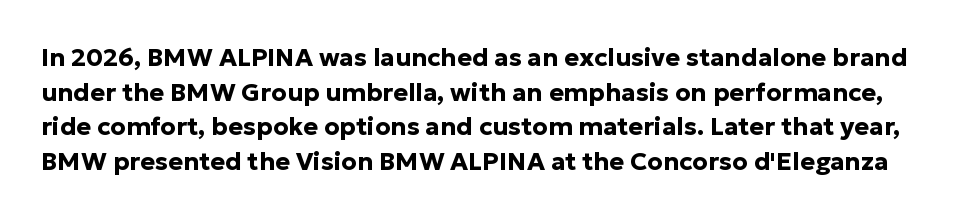
In terms of weight, the rendering is a true, heavy bold. Descenders are the only things crossing below the line. These lines sit exactly where default settings would place them. These lines were composed using upright roman letters. Standard letterfit; no display-style spreading of the glyphs.
